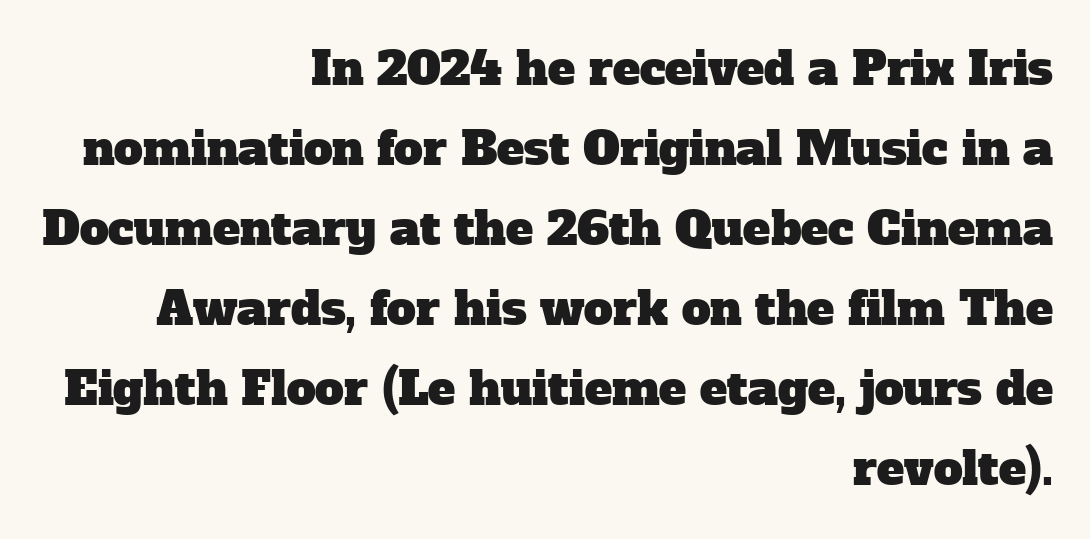
Q: Is the typeface a serif or a sans-serif typeface? A: Serif.
Q: Is the text underlined? A: No.
Q: How is the paragraph aligned? A: Right-aligned.
Q: Is the spacing between letters normal or unusually wide? A: Normal.
Q: Width (condensed, normal, or wide)? A: Normal.
Q: Stroke contrast? A: Low.
Q: x-height? A: Medium.
Q: Monospaced? A: No.
